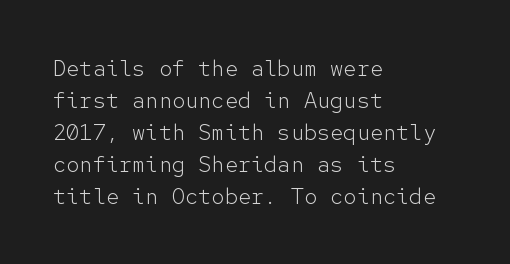
The image shows 22 px text type, upright; set left-aligned, normal line spacing (1.45x), normal letter spacing, not underlined.
